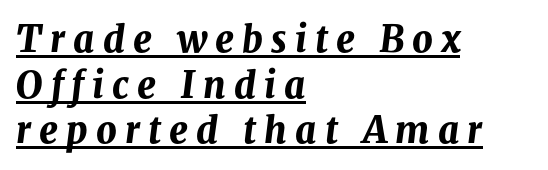
Q: Is the text bold? A: Yes.
Q: Is the text italic (slanted)? A: Yes, it leans right by about 8 degrees.
Q: Is the text underlined? A: Yes.
Q: How is the paragraph aligned? A: Left-aligned.
Q: Is the spacing between letters normal or unusually wide? A: Unusually wide.
Q: Is the spacing between lines tight, normal or loose? A: Normal.
Q: Width (condensed, normal, or wide)? A: Normal.
Q: Stroke contrast? A: Medium.
Q: x-height? A: Medium.
Q: Monospaced? A: No.
